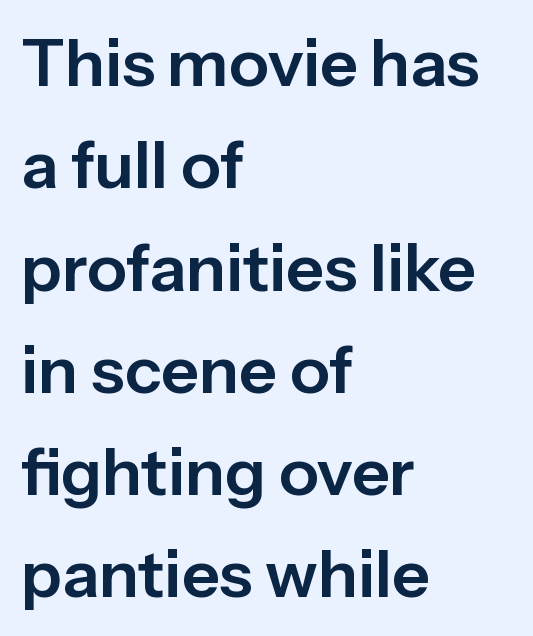
Reading down the block, your eye returns to a fixed left position each line. Whoever set this chose a conventional vertical rhythm. The rendering uses natural spacing where letterforms have individual widths. The characters display no serif detailing; their extremities are plain.
